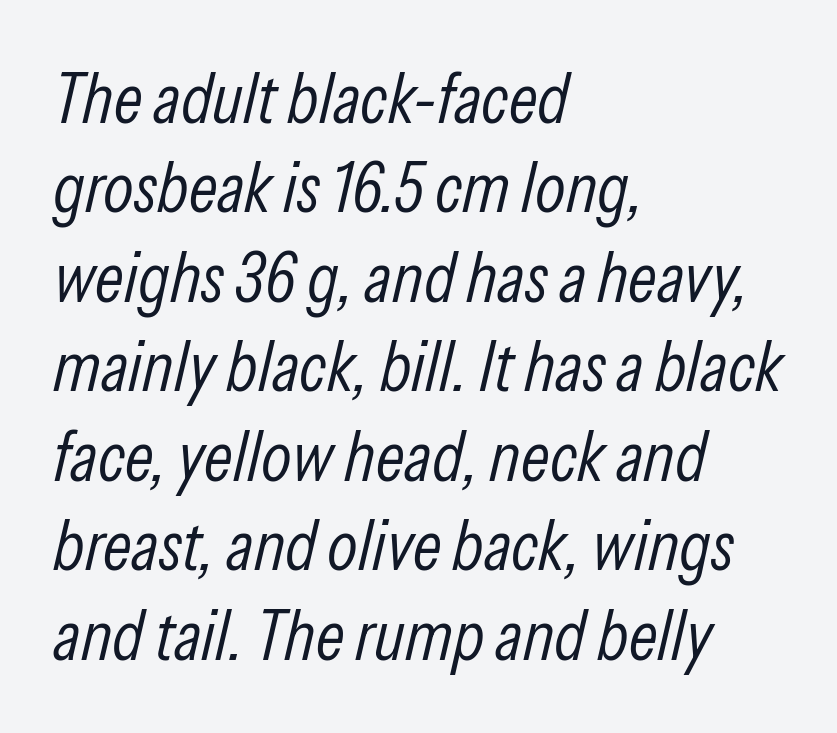
{"italic": "yes", "lean": "right", "slant_degrees": 13, "bold": "no", "weight": "light", "width": "condensed", "stroke_contrast": "low", "x_height": "medium", "monospaced": "no", "underline": "no", "align": "left", "line_spacing": "normal", "line_spacing_ratio": 1.26, "letter_spacing": "normal", "letter_spacing_em": 0.0, "glyph_px": 71}
